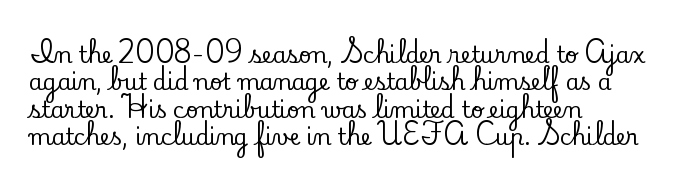
The image shows 22 px text type, upright; set left-aligned, line spacing 1.24x, normal letter spacing, not underlined.
